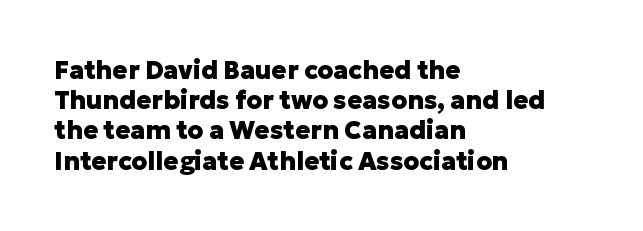
{"italic": "no", "bold": "yes", "underline": "no", "align": "left", "line_spacing_ratio": 1.21, "letter_spacing": "normal", "letter_spacing_em": 0.0, "glyph_px": 25}
